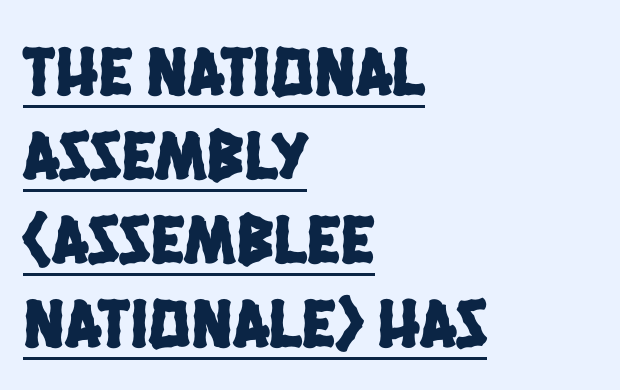
Q: Is the typeface a serif or a sans-serif typeface? A: Sans-serif.
Q: Is the text underlined? A: Yes.
Q: How is the paragraph aligned? A: Left-aligned.
Q: Is the spacing between letters normal or unusually wide? A: Normal.
Q: Width (condensed, normal, or wide)? A: Condensed.
Q: Stroke contrast? A: Low.
Q: x-height? A: Large.
Q: Monospaced? A: No.
